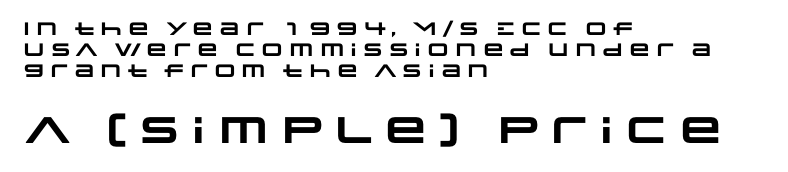
Line starts are locked; line ends wander. Typesetter's note — lower block bumped up in size, upper block left smaller. Nope, no serifs anywhere on these letters. You could not count columns in this text — the font is proportionally spaced.
